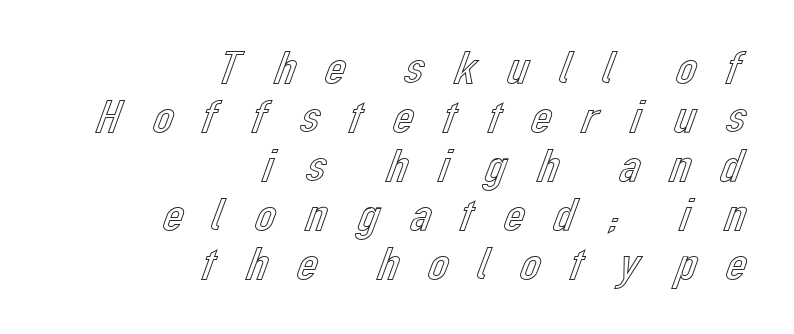
The image shows 47 px text type; set right-aligned, tight line spacing (1.04x), unusually wide letter spacing (+0.5 em), not underlined; a medium x-height.
